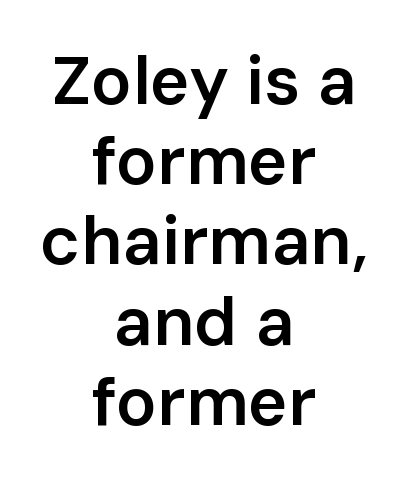
The image shows 68 px semibold sans-serif type, upright; set centered, line spacing 1.18x, normal letter spacing, not underlined; low stroke contrast and a medium x-height.
